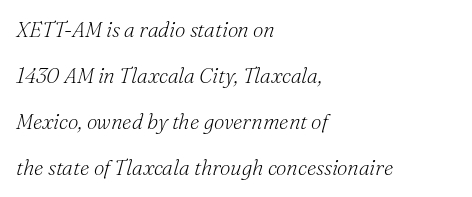
Q: Is the text bold? A: No.
Q: Is the text italic (slanted)? A: Yes, it leans right by about 16 degrees.
Q: Is the text underlined? A: No.
Q: How is the paragraph aligned? A: Left-aligned.
Q: Is the spacing between letters normal or unusually wide? A: Normal.
Q: Is the spacing between lines tight, normal or loose? A: Loose.
